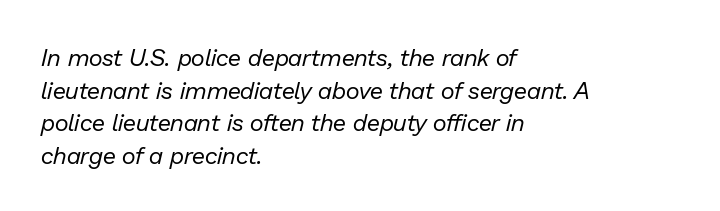
The text block is weighted toward the left margin, trailing off unevenly rightward. The line-height multiplier appears to be the usual default. Unmarked baselines from the first word to the last. The passage shown is not bold in any degree. Designer's note — italics engaged. The rendering keeps characters at their native spacing.
